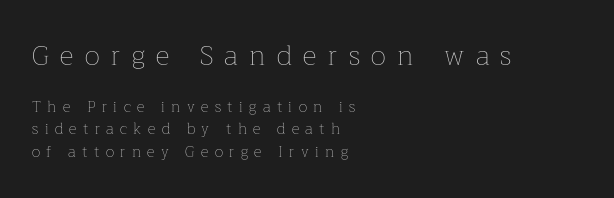
The image shows 27 px text type, upright; set left-aligned, normal line spacing (1.49x), unusually wide letter spacing (+0.43 em), not underlined; the first (top) block is 1.8x larger.
